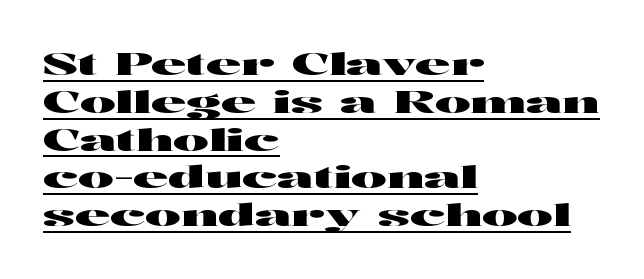
{"serif": "no", "italic": "no", "width": "wide", "stroke_contrast": "high", "x_height": "medium", "monospaced": "no", "underline": "yes", "align": "left", "line_spacing": "normal", "line_spacing_ratio": 1.26, "letter_spacing": "normal", "letter_spacing_em": 0.0, "glyph_px": 30}
